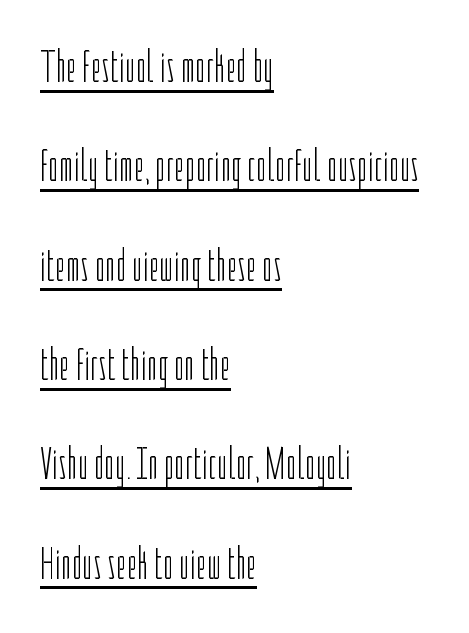
Q: Is the text bold? A: No.
Q: Is the text italic (slanted)? A: No, it is upright.
Q: Is the typeface a serif or a sans-serif typeface? A: Sans-serif.
Q: Is the text underlined? A: Yes.
Q: How is the paragraph aligned? A: Left-aligned.
Q: Is the spacing between letters normal or unusually wide? A: Normal.
Q: Is the spacing between lines tight, normal or loose? A: Loose.
Q: Width (condensed, normal, or wide)? A: Condensed.
Q: Stroke contrast? A: Low.
Q: x-height? A: Medium.
Q: Monospaced? A: No.
